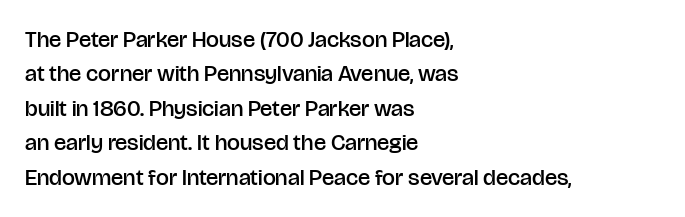
Q: Is the text bold? A: Semi-bold.
Q: Is the text italic (slanted)? A: No, it is upright.
Q: Is the text underlined? A: No.
Q: How is the paragraph aligned? A: Left-aligned.
Q: Is the spacing between letters normal or unusually wide? A: Normal.
Q: Is the spacing between lines tight, normal or loose? A: Normal.
